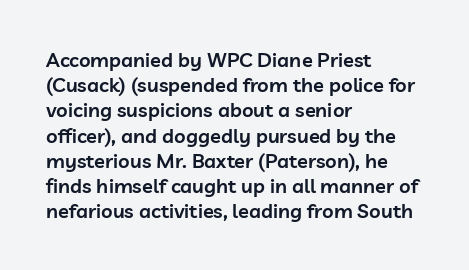
Q: Is the text bold? A: Semi-bold.
Q: Is the text italic (slanted)? A: No, it is upright.
Q: Is the text underlined? A: No.
Q: How is the paragraph aligned? A: Left-aligned.
Q: Is the spacing between letters normal or unusually wide? A: Normal.
Q: Is the spacing between lines tight, normal or loose? A: Normal.
